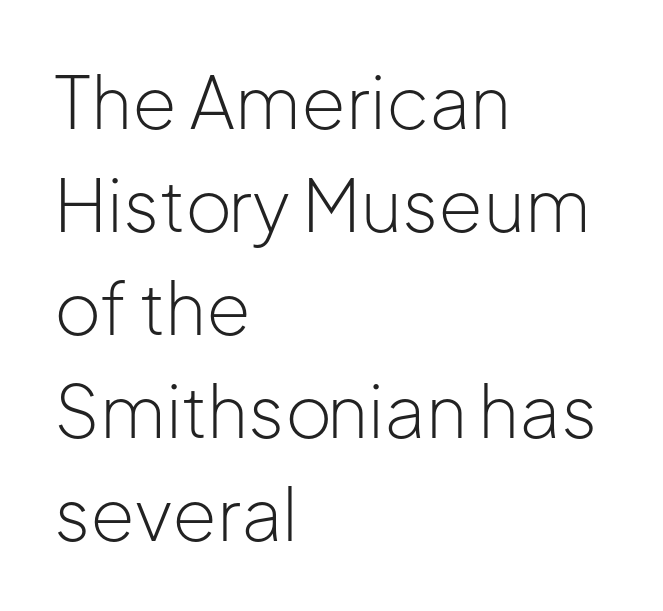
The face looks like a standard text weight, possibly lighter. Interline gaps are of average width in this sample. The baseline area is clear. Rendered with straight, roman letterforms. Is this a fixed-width face? No — the glyphs have proportional, varying widths.
